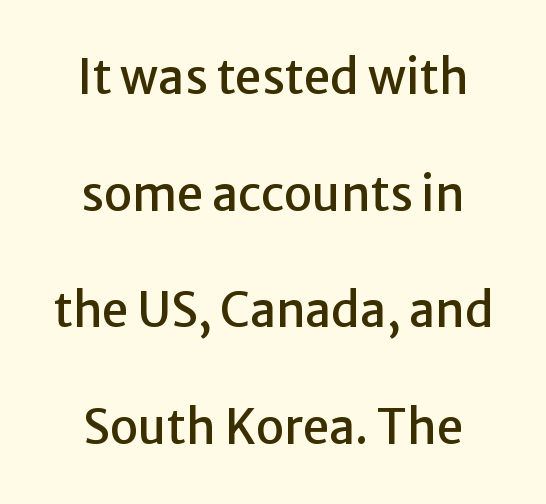
Rows of type keep a wide berth in the vertical direction. Has an underline been added? It has not. Characters remain perfectly vertical along every line. The typeface chosen for these lines omits serifs. Here the designer chose a conventional face with non-uniform glyph widths. The tracking reads as untouched default to a designer's eye.
